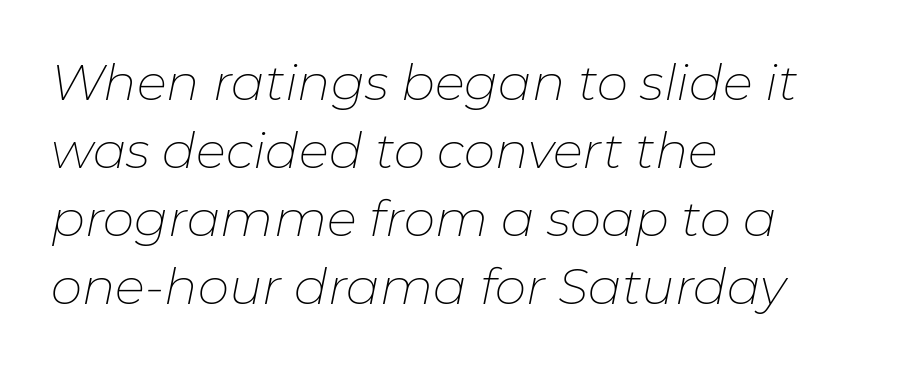
{"italic": "yes", "lean": "right", "slant_degrees": 11, "bold": "no", "weight": "thin", "width": "normal", "stroke_contrast": "low", "x_height": "medium", "monospaced": "no", "underline": "no", "align": "left", "line_spacing": "normal", "line_spacing_ratio": 1.36, "letter_spacing": "normal", "letter_spacing_em": 0.0, "glyph_px": 50}
